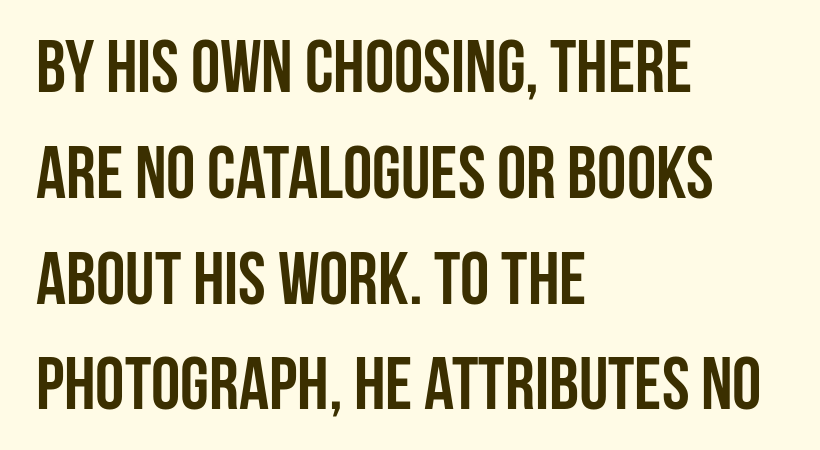
Each word holds together tightly as a unit, with standard inter-letter gaps. Typeset ragged right — the left edge is the straight one. Notice how descenders clear the ascenders below comfortably — that's standard leading. The font is running at its bold setting. The specimen reads as upright at a glance.
